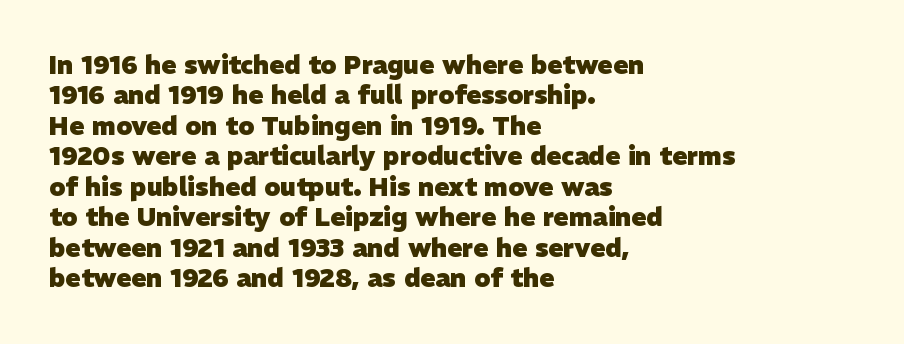
Q: Is the text bold? A: Yes.
Q: Is the text underlined? A: No.
Q: How is the paragraph aligned? A: Left-aligned.
Q: Is the spacing between letters normal or unusually wide? A: Normal.
